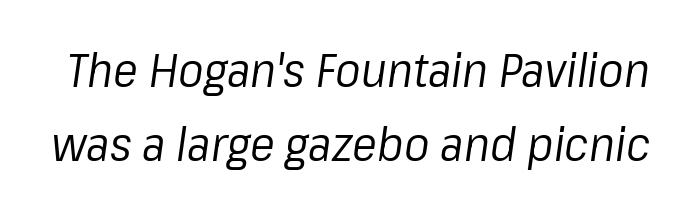
The line texture is even and compact thanks to regular tracking. The rendering uses natural spacing where letterforms have individual widths. Rule under the text: the space is simply empty. Normally led — the rows are evenly, conventionally spaced.
